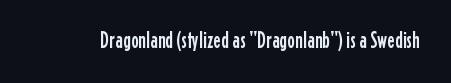
The image shows 23 px text type, upright; set normal letter spacing, not underlined.
